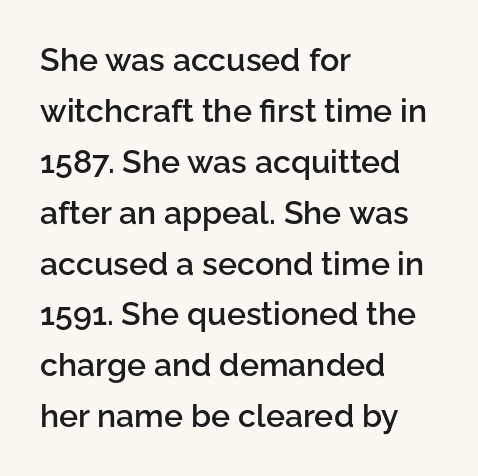
{"serif": "no", "italic": "no", "bold": "semi", "weight": "semibold", "width": "normal", "stroke_contrast": "low", "x_height": "medium", "monospaced": "no", "underline": "no", "align": "left", "line_spacing": "normal", "line_spacing_ratio": 1.59, "letter_spacing": "normal", "letter_spacing_em": 0.0, "glyph_px": 32}
